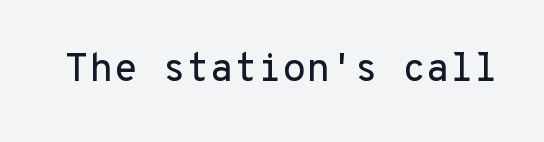
{"serif": "no", "italic": "no", "width": "normal", "stroke_contrast": "low", "x_height": "medium", "monospaced": "yes", "underline": "no", "letter_spacing": "normal", "letter_spacing_em": 0.0, "glyph_px": 39}
